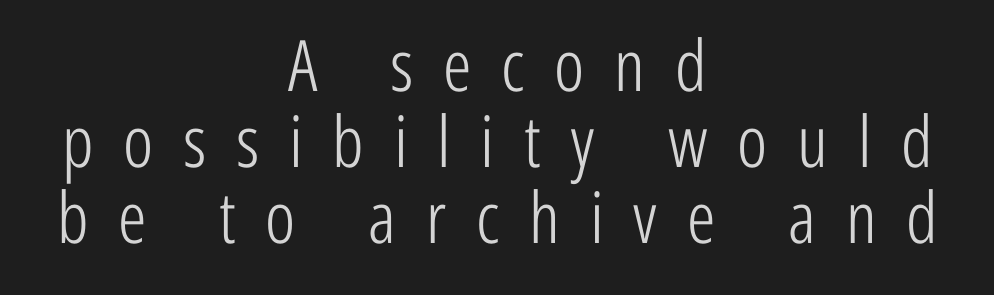
Q: Is the text bold? A: No.
Q: Is the text italic (slanted)? A: No, it is upright.
Q: Is the typeface a serif or a sans-serif typeface? A: Sans-serif.
Q: Is the text underlined? A: No.
Q: How is the paragraph aligned? A: Centered.
Q: Is the spacing between letters normal or unusually wide? A: Unusually wide.
Q: Is the spacing between lines tight, normal or loose? A: Tight.
Q: Width (condensed, normal, or wide)? A: Condensed.
Q: Stroke contrast? A: Low.
Q: x-height? A: Medium.
Q: Monospaced? A: No.
